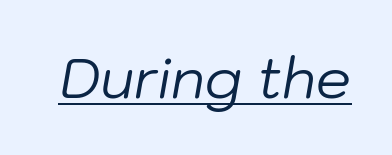
Q: Is the text bold? A: No.
Q: Is the text italic (slanted)? A: Yes, it leans right by about 10 degrees.
Q: Is the text underlined? A: Yes.
Q: Is the spacing between letters normal or unusually wide? A: Normal.
Q: Width (condensed, normal, or wide)? A: Normal.
Q: Stroke contrast? A: Low.
Q: x-height? A: Medium.
Q: Monospaced? A: No.
